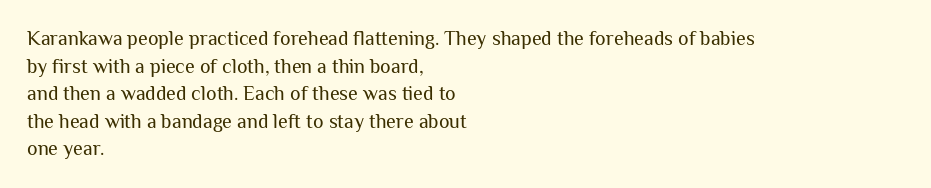
This rendering leaves character spacing at its baseline value. These lines stack with their left ends in a neat column. Reading down the column, the eye jumps a familiar distance to each next line. Stroke mass is kept to a normal reading level or below. Unlike italic type, these characters show no tilt at all. No word sits above an underline.
